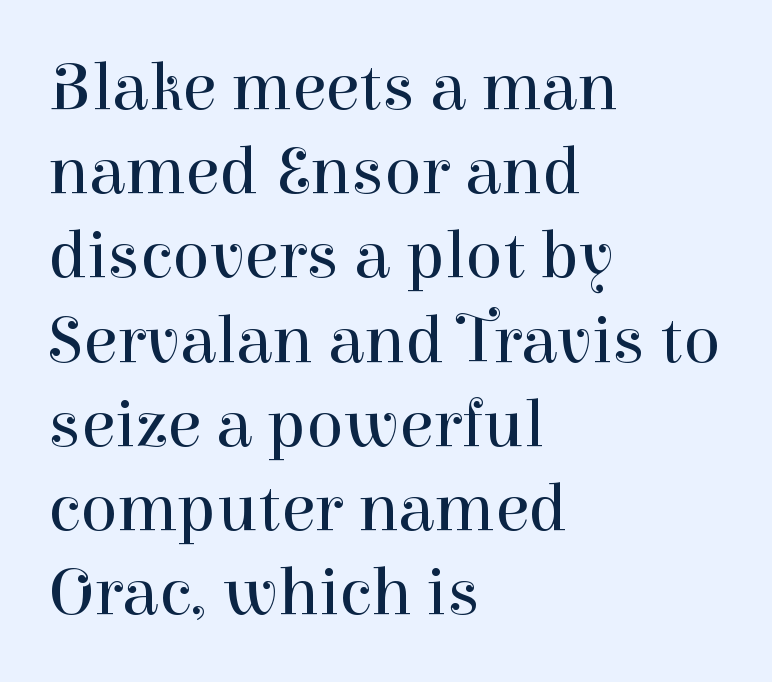
The image shows 69 px regular-weight serif type, upright; set left-aligned, line spacing 1.22x, normal letter spacing, not underlined; high stroke contrast and a medium x-height.
